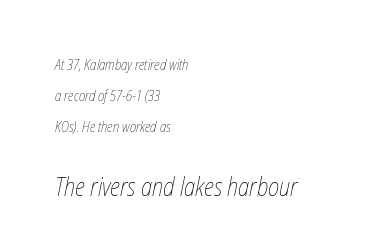
{"bold": "no", "underline": "no", "align": "left", "line_spacing": "loose", "line_spacing_ratio": 2.23, "letter_spacing": "normal", "letter_spacing_em": 0.0, "larger_block": "second", "size_ratio": 1.79, "glyph_px": 25}
